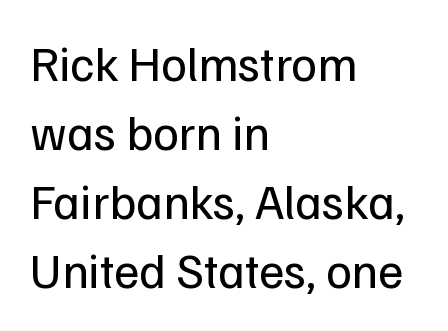
{"serif": "no", "italic": "no", "bold": "no", "weight": "regular", "width": "normal", "stroke_contrast": "low", "x_height": "medium", "monospaced": "no", "underline": "no", "align": "left", "line_spacing": "normal", "line_spacing_ratio": 1.41, "letter_spacing": "normal", "letter_spacing_em": 0.0, "glyph_px": 49}
